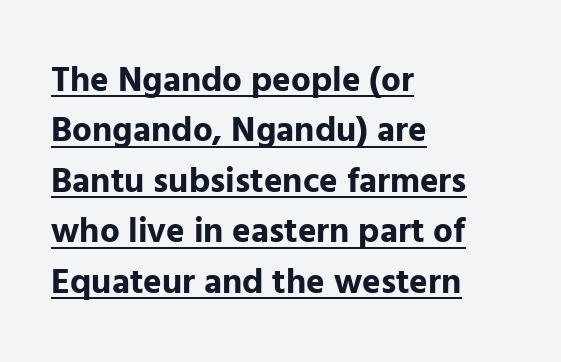
Q: Is the text bold? A: Yes.
Q: Is the text italic (slanted)? A: No, it is upright.
Q: Is the typeface a serif or a sans-serif typeface? A: Sans-serif.
Q: Is the text underlined? A: Yes.
Q: How is the paragraph aligned? A: Left-aligned.
Q: Is the spacing between letters normal or unusually wide? A: Normal.
Q: Is the spacing between lines tight, normal or loose? A: Normal.
Q: Width (condensed, normal, or wide)? A: Normal.
Q: Stroke contrast? A: Low.
Q: x-height? A: Medium.
Q: Monospaced? A: No.
